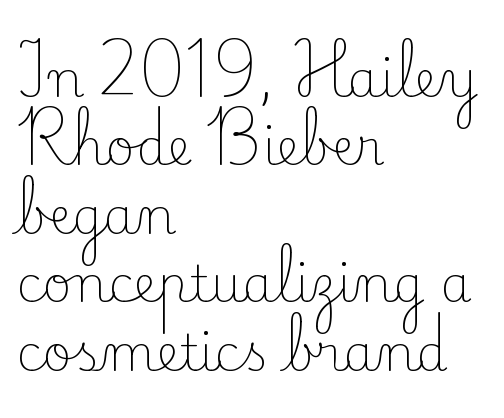
The image shows 50 px light serif type, upright; set left-aligned, normal line spacing (1.37x), normal letter spacing, not underlined; low stroke contrast and a small x-height.
